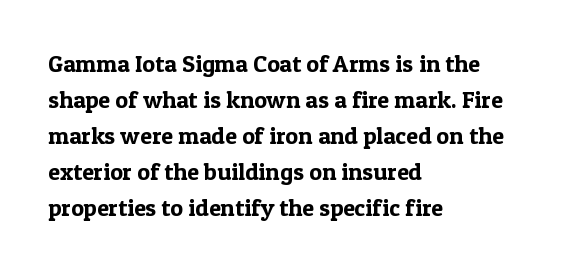
Q: Is the text italic (slanted)? A: No, it is upright.
Q: Is the text underlined? A: No.
Q: How is the paragraph aligned? A: Left-aligned.
Q: Is the spacing between letters normal or unusually wide? A: Normal.
Q: Is the spacing between lines tight, normal or loose? A: Normal.
